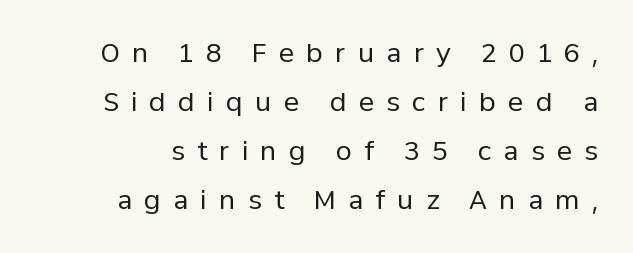
Q: Is the text bold? A: No.
Q: Is the text italic (slanted)? A: No, it is upright.
Q: Is the text underlined? A: No.
Q: Is the spacing between letters normal or unusually wide? A: Unusually wide.
